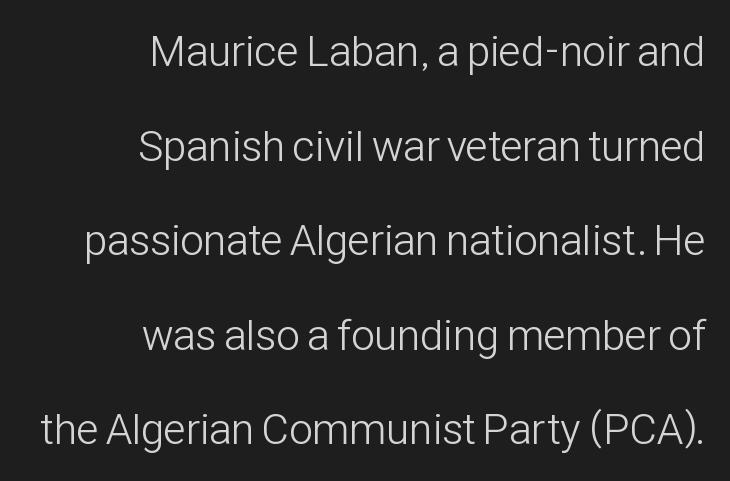
The image shows 43 px light, condensed sans-serif type, upright; set right-aligned, loose line spacing (2.2x), normal letter spacing, not underlined; low stroke contrast and a medium x-height.
